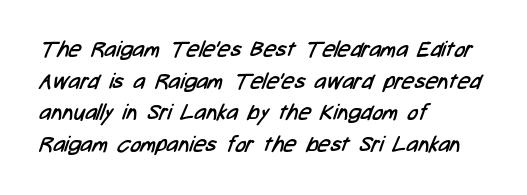
Stroke thickness stays within the range of a standard reading face or lighter. The gaps between neighbouring characters are ordinary and unremarkable. Plain, unruled lines of type. Each line starts at the same left margin while the right side varies. The leading is moderate, giving the passage an even texture.
